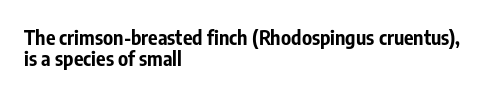
{"italic": "no", "bold": "yes", "underline": "no", "align": "left", "line_spacing": "tight", "line_spacing_ratio": 1.07, "letter_spacing": "normal", "letter_spacing_em": 0.0, "glyph_px": 20}
